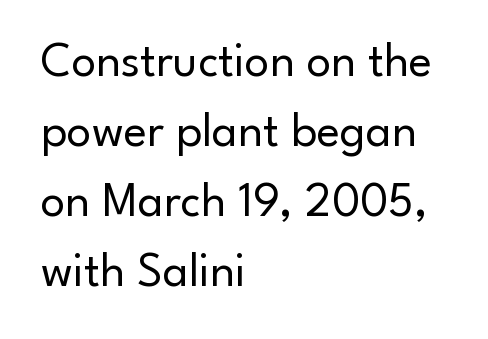
The image shows 49 px regular-weight sans-serif type, upright; set left-aligned, normal line spacing (1.43x), normal letter spacing, not underlined; low stroke contrast and a small x-height.
